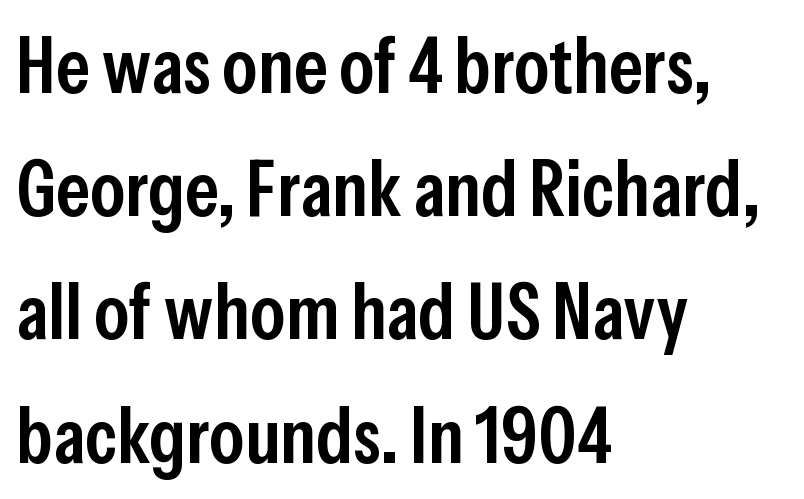
{"serif": "no", "italic": "no", "bold": "semi", "weight": "semibold", "width": "condensed", "stroke_contrast": "low", "x_height": "medium", "monospaced": "no", "underline": "no", "align": "left", "line_spacing": "normal", "line_spacing_ratio": 1.56, "letter_spacing": "normal", "letter_spacing_em": 0.0, "glyph_px": 79}
